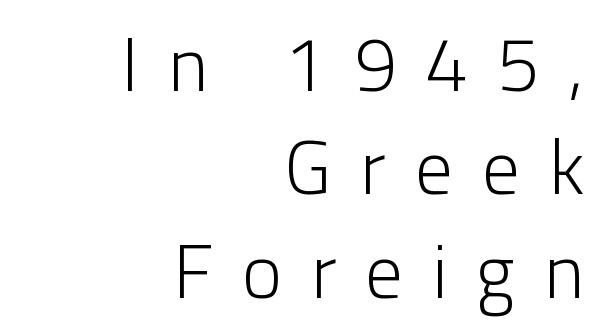
Q: Is the text bold? A: No.
Q: Is the text italic (slanted)? A: No, it is upright.
Q: Is the typeface a serif or a sans-serif typeface? A: Sans-serif.
Q: Is the text underlined? A: No.
Q: How is the paragraph aligned? A: Right-aligned.
Q: Is the spacing between letters normal or unusually wide? A: Unusually wide.
Q: Is the spacing between lines tight, normal or loose? A: Normal.
Q: Width (condensed, normal, or wide)? A: Normal.
Q: Stroke contrast? A: Low.
Q: x-height? A: Medium.
Q: Monospaced? A: No.
